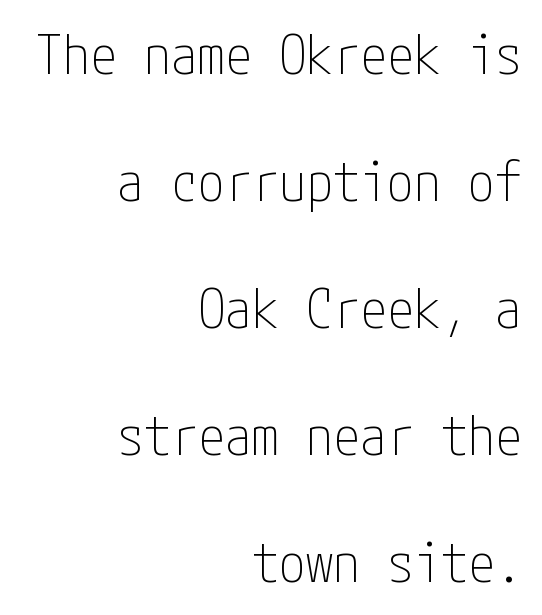
This rendering uses right alignment, leaving the left contour irregular. Look at the bottom of the vertical strokes: they stop flat, with no serifs. The gap between lines stays unmarked. No letter is thick-stroked: the sample isn't bold.
